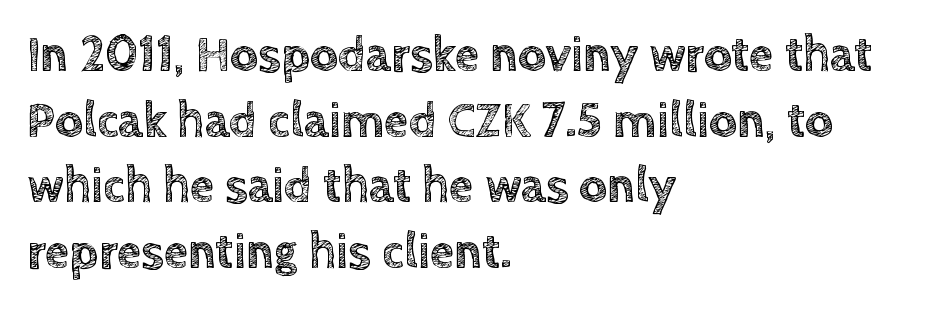
Q: Is the text italic (slanted)? A: No, it is upright.
Q: Is the text underlined? A: No.
Q: How is the paragraph aligned? A: Left-aligned.
Q: Is the spacing between letters normal or unusually wide? A: Normal.
Q: Is the spacing between lines tight, normal or loose? A: Normal.
Q: Width (condensed, normal, or wide)? A: Normal.
Q: x-height? A: Large.
Q: Monospaced? A: No.
